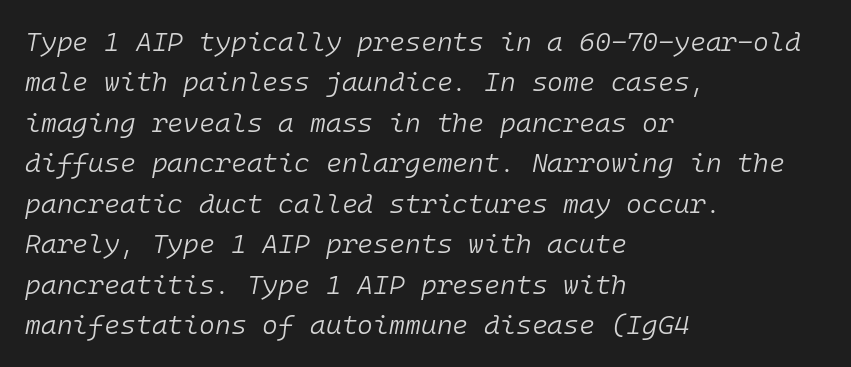
The leading is moderate, giving the passage an even texture. Underline: absent. The letters are slanted; this is an italic face. Heft: none added — not bold. Each line starts at the same left margin while the right side varies. Short note: letters normally spaced.
